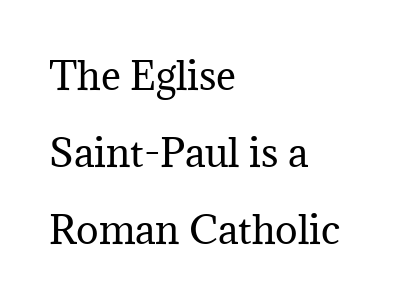
{"serif": "yes", "italic": "no", "bold": "no", "weight": "regular", "width": "normal", "stroke_contrast": "medium", "x_height": "medium", "monospaced": "no", "underline": "no", "align": "left", "line_spacing": "loose", "line_spacing_ratio": 2.02, "letter_spacing": "normal", "letter_spacing_em": 0.0, "glyph_px": 38}
